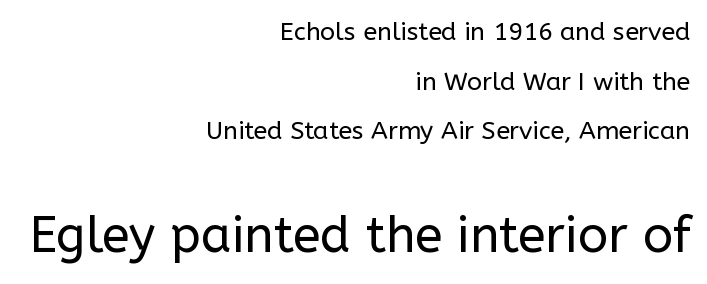
The face looks like a standard text weight, possibly lighter. Is this a fixed-width face? No — the glyphs have proportional, varying widths. Of the two passages, the one underneath uses the larger point size. The text was rendered using a sans face with plain stroke endings. When letters stand straight like this, we call the style roman or upright.
